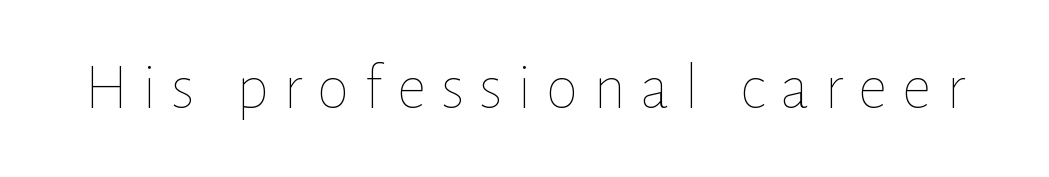
The image shows 66 px thin type, upright; set unusually wide letter spacing (+0.22 em), not underlined; low stroke contrast and a medium x-height.
